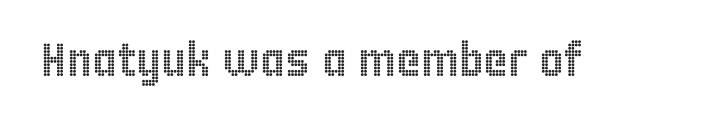
The image shows 47 px condensed type, upright; set normal letter spacing, not underlined; a large x-height.
